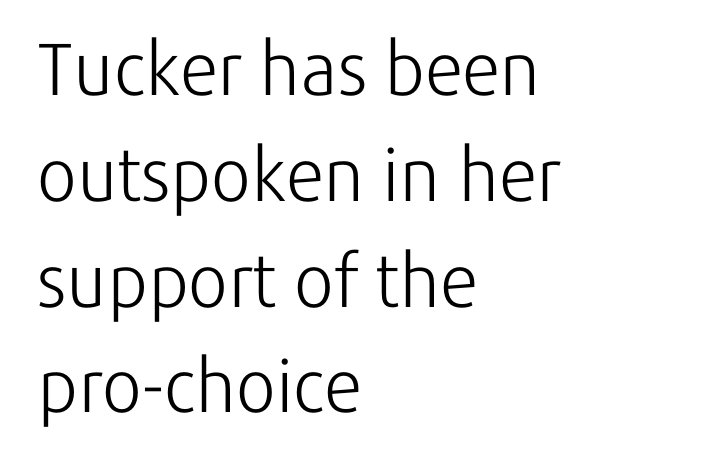
Is this a fixed-width face? No — the glyphs have proportional, varying widths. The passage shown is not underscored anywhere. In CSS terms this would be text-align: left. Vertically, the passage feels balanced, rows spaced as you'd expect. Stems and bowls with no extra thickness — not bold.
